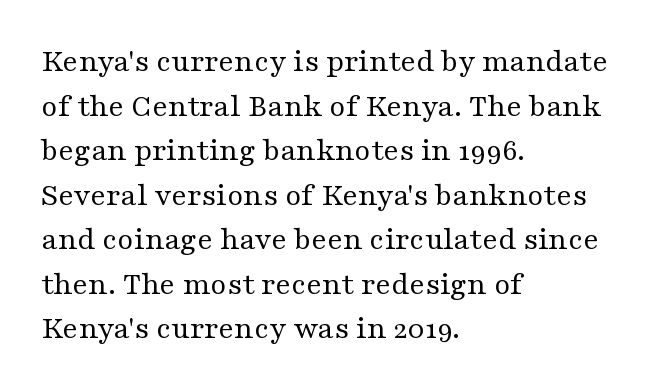
{"serif": "yes", "italic": "no", "bold": "no", "weight": "regular", "width": "wide", "stroke_contrast": "medium", "x_height": "medium", "monospaced": "no", "underline": "no", "align": "left", "line_spacing": "normal", "line_spacing_ratio": 1.35, "letter_spacing": "normal", "letter_spacing_em": 0.0, "glyph_px": 33}
